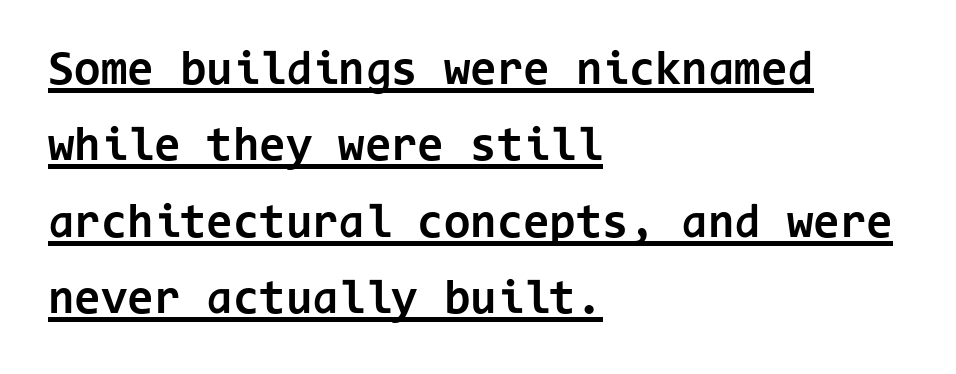
The image shows 48 px bold sans-serif type, upright, monospaced; set left-aligned, normal line spacing (1.59x), normal letter spacing, underlined; low stroke contrast and a medium x-height.
